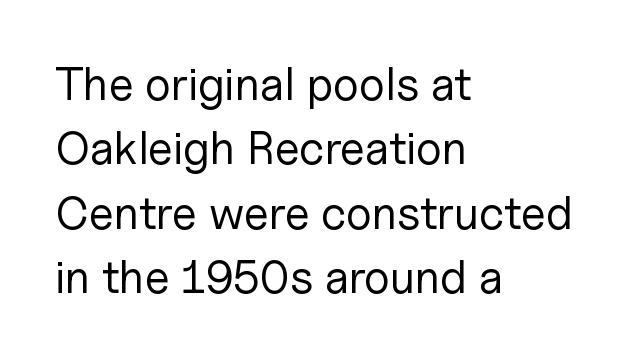
Notice how descenders clear the ascenders below comfortably — that's standard leading. Stem width sits at or under what a default text font uses. The strip under each line holds only bare page. Is the letter spacing exaggerated? No — it looks like the ordinary default.
